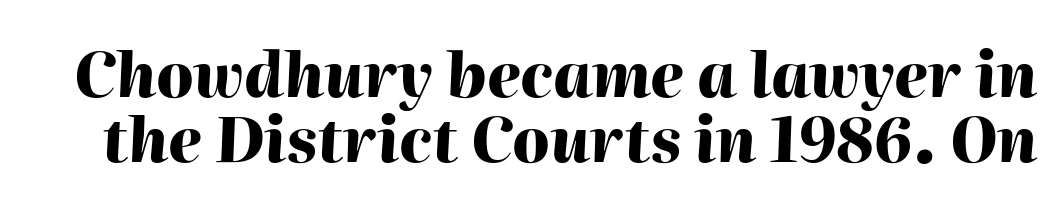
Q: Is the text bold? A: Yes.
Q: Is the text italic (slanted)? A: Yes, it leans right by about 2 degrees.
Q: Is the text underlined? A: No.
Q: Is the spacing between letters normal or unusually wide? A: Normal.
Q: Is the spacing between lines tight, normal or loose? A: Tight.
Q: Width (condensed, normal, or wide)? A: Normal.
Q: Stroke contrast? A: High.
Q: x-height? A: Medium.
Q: Monospaced? A: No.
